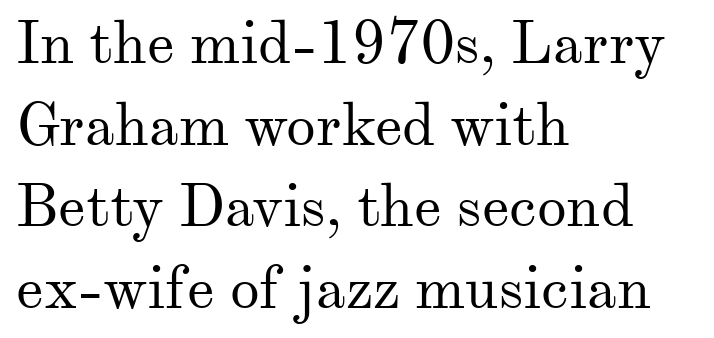
Q: Is the text bold? A: No.
Q: Is the text italic (slanted)? A: No, it is upright.
Q: Is the typeface a serif or a sans-serif typeface? A: Serif.
Q: Is the text underlined? A: No.
Q: How is the paragraph aligned? A: Left-aligned.
Q: Is the spacing between letters normal or unusually wide? A: Normal.
Q: Is the spacing between lines tight, normal or loose? A: Normal.
Q: Width (condensed, normal, or wide)? A: Normal.
Q: Stroke contrast? A: Medium.
Q: x-height? A: Small.
Q: Monospaced? A: No.
